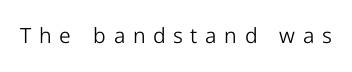
The face used here is rendered with a markedly widened letterfit. The face looks like a standard text weight, possibly lighter. Plain, unruled lines of type. Designer's note — italics off, roman on.
